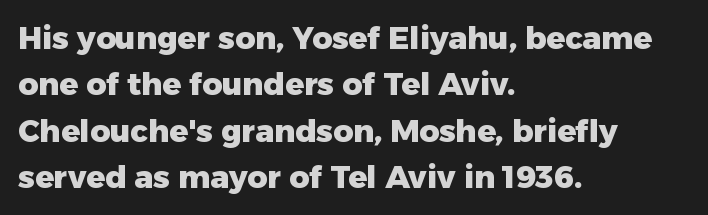
Q: Is the text bold? A: Yes.
Q: Is the text italic (slanted)? A: No, it is upright.
Q: Is the typeface a serif or a sans-serif typeface? A: Sans-serif.
Q: Is the text underlined? A: No.
Q: How is the paragraph aligned? A: Left-aligned.
Q: Is the spacing between letters normal or unusually wide? A: Normal.
Q: Is the spacing between lines tight, normal or loose? A: Normal.
Q: Width (condensed, normal, or wide)? A: Normal.
Q: Stroke contrast? A: Low.
Q: x-height? A: Medium.
Q: Monospaced? A: No.
